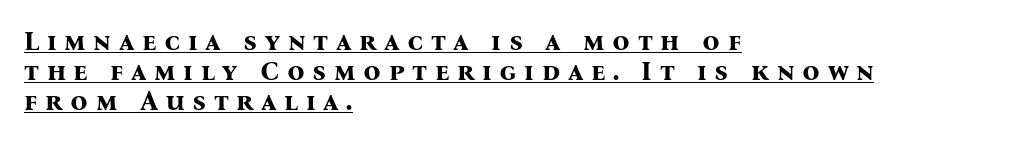
{"italic": "no", "bold": "yes", "underline": "yes", "align": "left", "line_spacing": "tight", "line_spacing_ratio": 1.11, "letter_spacing": "wide", "letter_spacing_em": 0.28, "glyph_px": 27}
